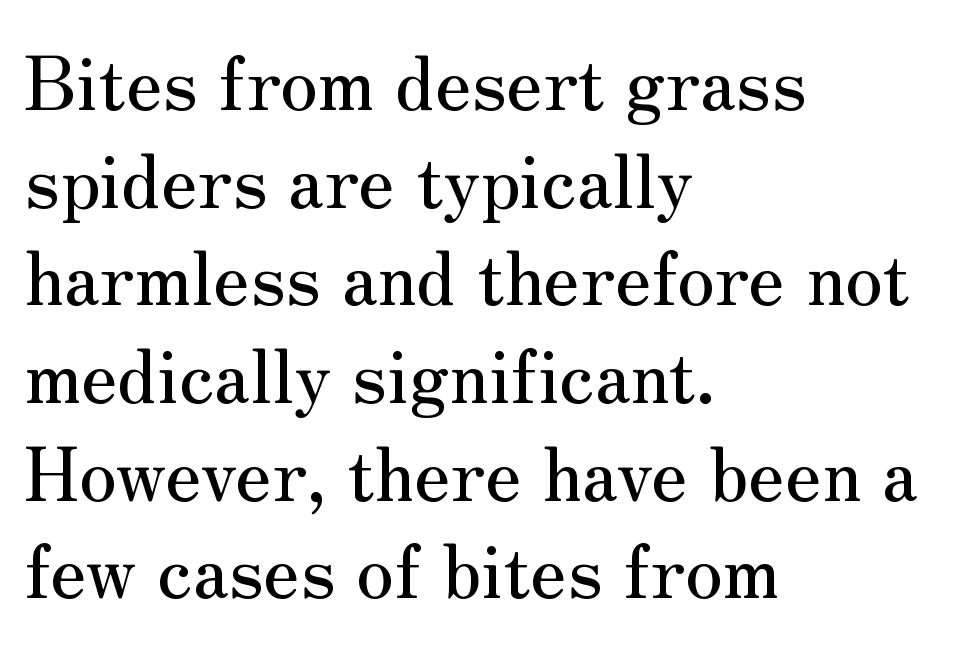
The image shows 74 px serif type, upright; set left-aligned, normal line spacing (1.32x), normal letter spacing, not underlined; medium stroke contrast and a small x-height.
